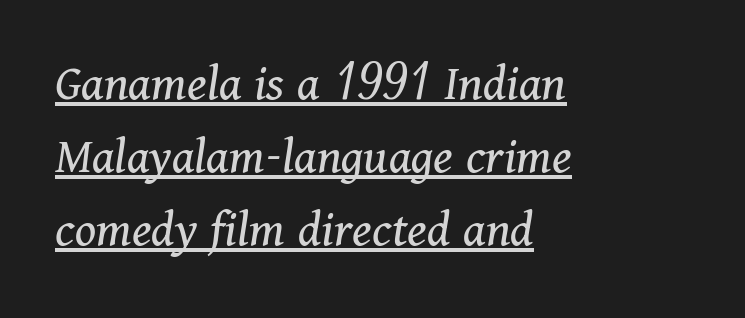
The font family rendered here belongs to the serif group. Visually the block forms a straight wall on the left and a jagged coastline on the right. These glyphs show unthickened strokes, regular width or finer. Every character sits at an angle, as italics do.
